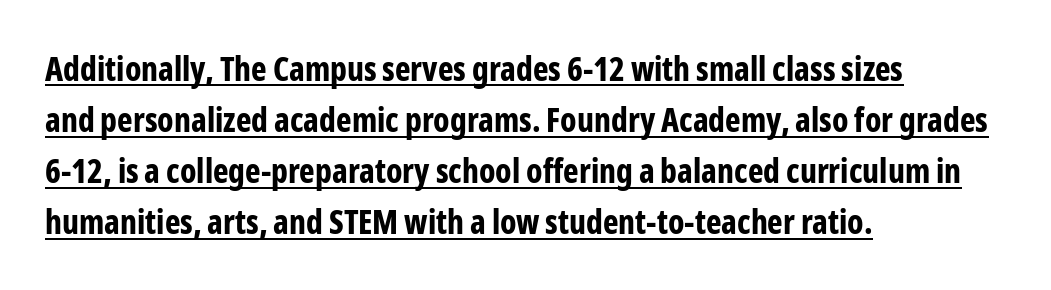
{"serif": "no", "italic": "no", "bold": "yes", "weight": "bold", "width": "condensed", "stroke_contrast": "low", "x_height": "medium", "monospaced": "no", "underline": "yes", "align": "left", "line_spacing": "normal", "line_spacing_ratio": 1.55, "letter_spacing": "normal", "letter_spacing_em": 0.0, "glyph_px": 33}
